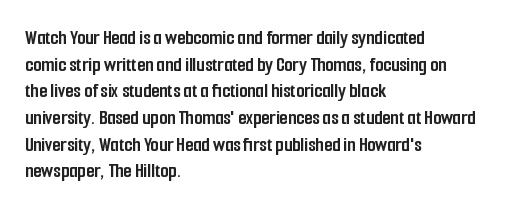
Honestly, the row spacing looks completely unremarkable. Posture: upright roman. Plenty of ink on the page — the face is bold. Typeset ragged right — the left edge is the straight one.
